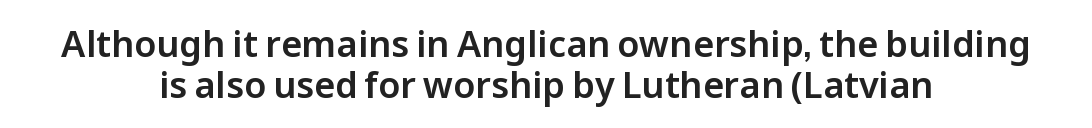
{"serif": "no", "italic": "no", "width": "normal", "stroke_contrast": "low", "x_height": "medium", "monospaced": "no", "underline": "no", "align": "center", "line_spacing": "tight", "line_spacing_ratio": 1.14, "letter_spacing": "normal", "letter_spacing_em": 0.0, "glyph_px": 36}
